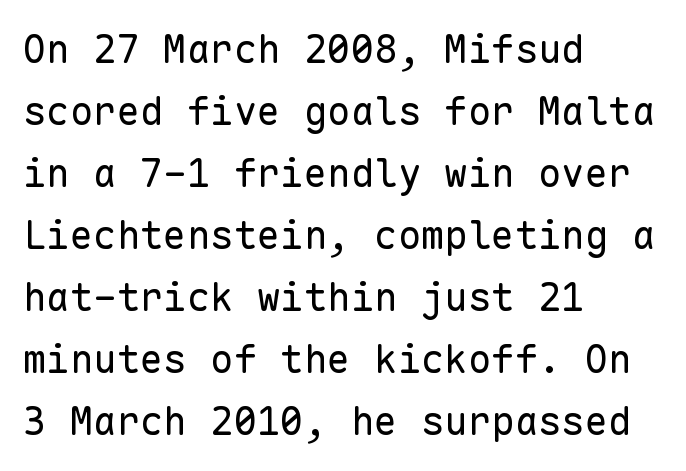
Q: Is the text bold? A: No.
Q: Is the text italic (slanted)? A: No, it is upright.
Q: Is the typeface a serif or a sans-serif typeface? A: Sans-serif.
Q: Is the text underlined? A: No.
Q: How is the paragraph aligned? A: Left-aligned.
Q: Is the spacing between letters normal or unusually wide? A: Normal.
Q: Is the spacing between lines tight, normal or loose? A: Normal.
Q: Width (condensed, normal, or wide)? A: Normal.
Q: Stroke contrast? A: Low.
Q: x-height? A: Medium.
Q: Monospaced? A: Yes.
